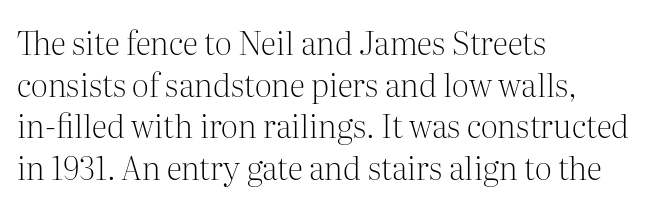
Typeset ragged right — the left edge is the straight one. The letterforms sit at book weight or below. These lines are rendered in a variable-pitch font. Nope, not italic — everything's standing straight. Words float on clear page, feet unadorned.
